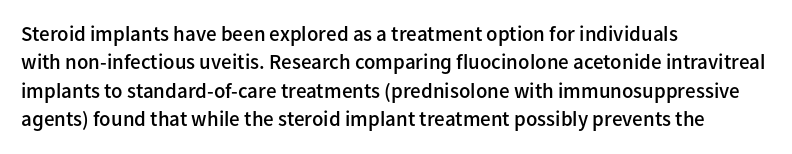
Q: Is the text bold? A: Semi-bold.
Q: Is the text italic (slanted)? A: No, it is upright.
Q: Is the text underlined? A: No.
Q: How is the paragraph aligned? A: Left-aligned.
Q: Is the spacing between letters normal or unusually wide? A: Normal.
Q: Is the spacing between lines tight, normal or loose? A: Normal.
